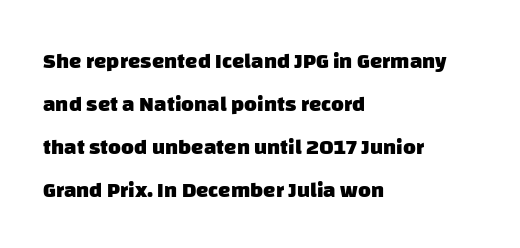
Q: Is the text bold? A: Yes.
Q: Is the text underlined? A: No.
Q: How is the paragraph aligned? A: Left-aligned.
Q: Is the spacing between letters normal or unusually wide? A: Normal.
Q: Is the spacing between lines tight, normal or loose? A: Loose.
